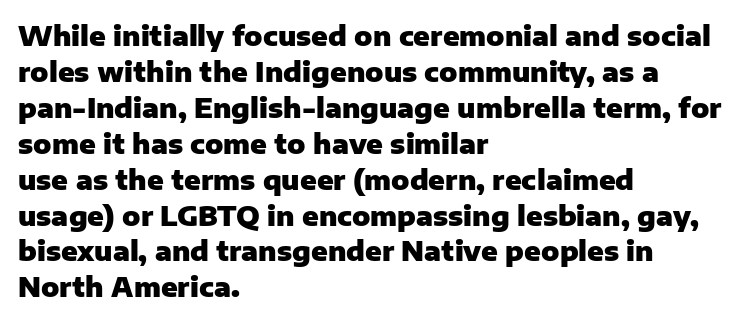
Q: Is the text bold? A: Yes.
Q: Is the text italic (slanted)? A: No, it is upright.
Q: Is the text underlined? A: No.
Q: How is the paragraph aligned? A: Left-aligned.
Q: Is the spacing between letters normal or unusually wide? A: Normal.
Q: Is the spacing between lines tight, normal or loose? A: Normal.
